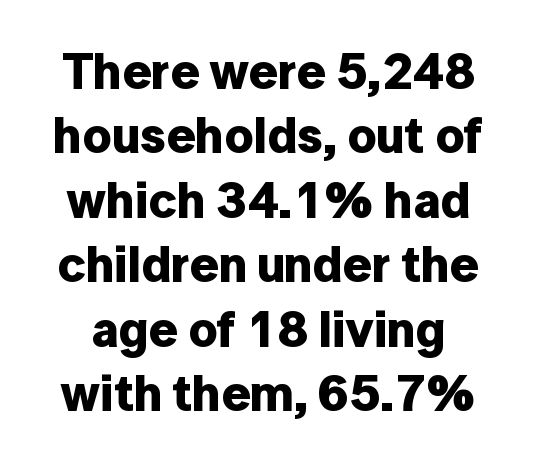
{"serif": "no", "italic": "no", "bold": "yes", "weight": "bold", "width": "normal", "stroke_contrast": "low", "x_height": "medium", "monospaced": "no", "underline": "no", "line_spacing": "normal", "line_spacing_ratio": 1.29, "letter_spacing": "normal", "letter_spacing_em": 0.0, "glyph_px": 50}
